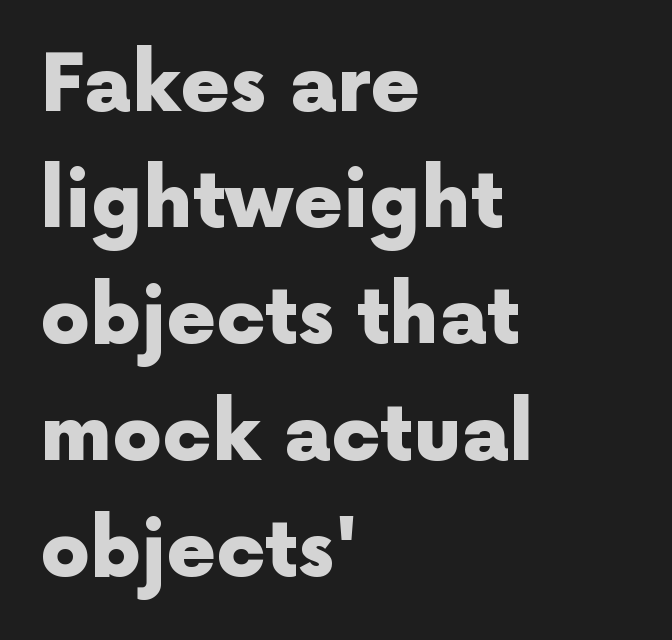
Q: Is the text bold? A: Yes.
Q: Is the text italic (slanted)? A: No, it is upright.
Q: Is the typeface a serif or a sans-serif typeface? A: Sans-serif.
Q: Is the text underlined? A: No.
Q: How is the paragraph aligned? A: Left-aligned.
Q: Is the spacing between letters normal or unusually wide? A: Normal.
Q: Is the spacing between lines tight, normal or loose? A: Normal.
Q: Width (condensed, normal, or wide)? A: Normal.
Q: x-height? A: Medium.
Q: Monospaced? A: No.
